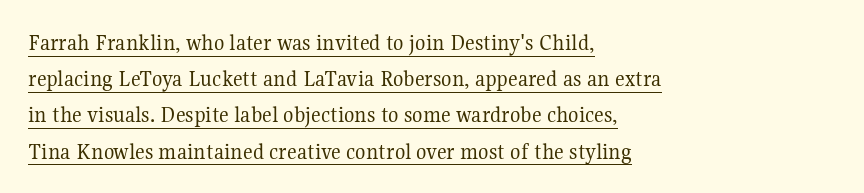
The image shows 24 px text type, upright; set left-aligned, normal line spacing (1.51x), normal letter spacing, underlined.
